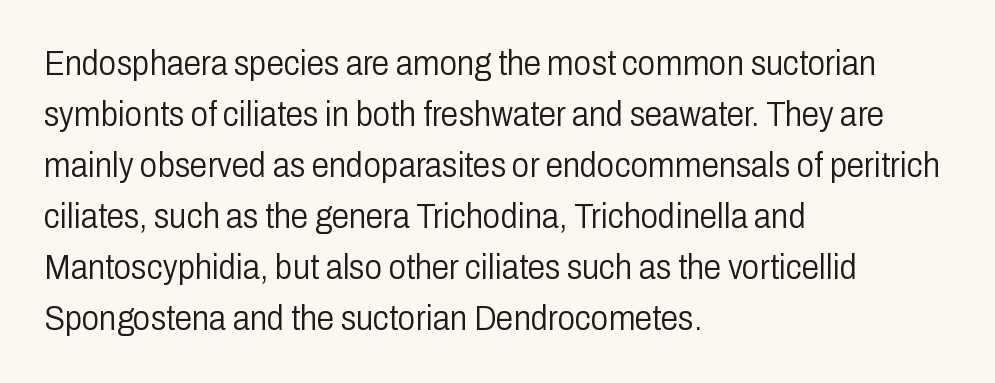
This is the regular roman posture of the typeface. Reading down the block, your eye returns to a fixed left position each line. Each letter keeps its own natural width here, so spacing adapts to shape. These lines are composed in type without serifs. The passage shown is not underscored anywhere.
